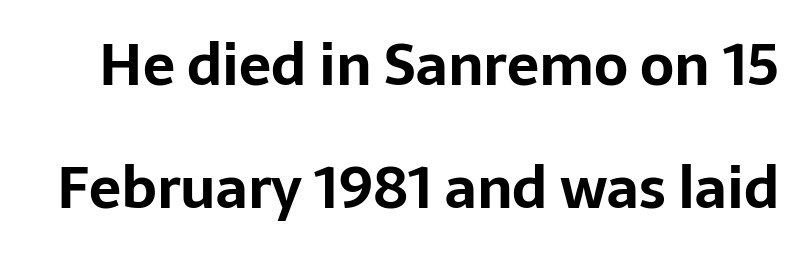
Q: Is the text bold? A: Yes.
Q: Is the text italic (slanted)? A: No, it is upright.
Q: Is the typeface a serif or a sans-serif typeface? A: Sans-serif.
Q: Is the text underlined? A: No.
Q: Is the spacing between letters normal or unusually wide? A: Normal.
Q: Is the spacing between lines tight, normal or loose? A: Loose.
Q: Width (condensed, normal, or wide)? A: Normal.
Q: Stroke contrast? A: Low.
Q: x-height? A: Medium.
Q: Monospaced? A: No.
